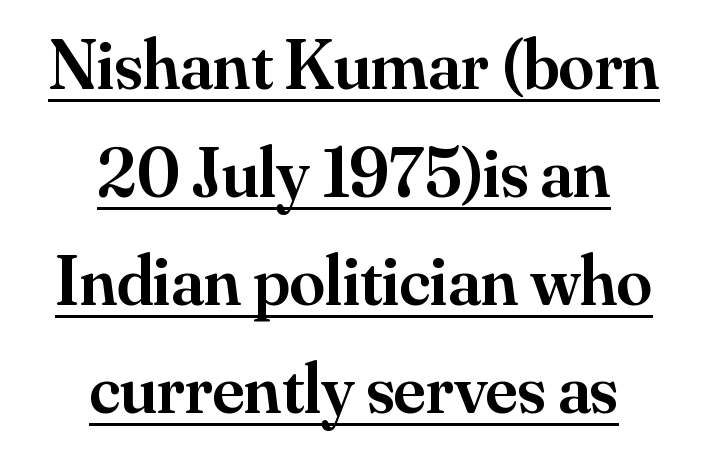
Q: Is the text bold? A: Semi-bold.
Q: Is the text italic (slanted)? A: No, it is upright.
Q: Is the typeface a serif or a sans-serif typeface? A: Serif.
Q: Is the text underlined? A: Yes.
Q: How is the paragraph aligned? A: Centered.
Q: Is the spacing between letters normal or unusually wide? A: Normal.
Q: Is the spacing between lines tight, normal or loose? A: Normal.
Q: Width (condensed, normal, or wide)? A: Normal.
Q: Stroke contrast? A: Medium.
Q: x-height? A: Small.
Q: Monospaced? A: No.
